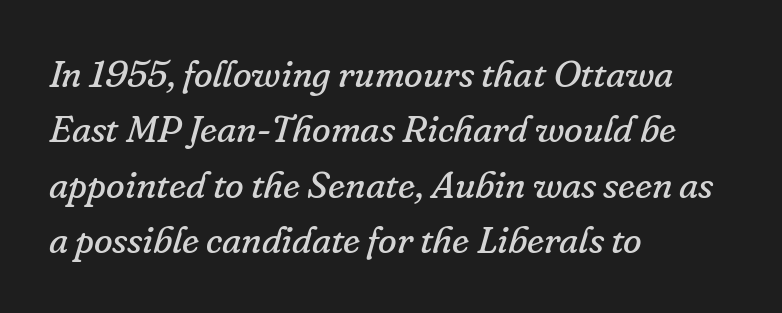
{"serif": "yes", "italic": "yes", "lean": "right", "slant_degrees": 16, "bold": "no", "weight": "regular", "width": "normal", "stroke_contrast": "low", "x_height": "small", "monospaced": "no", "underline": "no", "align": "left", "line_spacing": "normal", "line_spacing_ratio": 1.46, "letter_spacing": "normal", "letter_spacing_em": 0.0, "glyph_px": 38}
